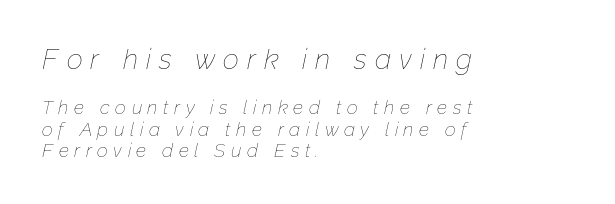
Q: Is the text bold? A: No.
Q: Is the text italic (slanted)? A: Yes, it leans right by about 12 degrees.
Q: Is the text underlined? A: No.
Q: How is the paragraph aligned? A: Left-aligned.
Q: Is the spacing between letters normal or unusually wide? A: Unusually wide.
Q: Is the spacing between lines tight, normal or loose? A: Tight.
Q: Which block of text is set in a larger size, the first (top) or the second (bottom)? A: The first (top) one.
Q: Width (condensed, normal, or wide)? A: Normal.
Q: Stroke contrast? A: Low.
Q: x-height? A: Medium.
Q: Monospaced? A: No.
